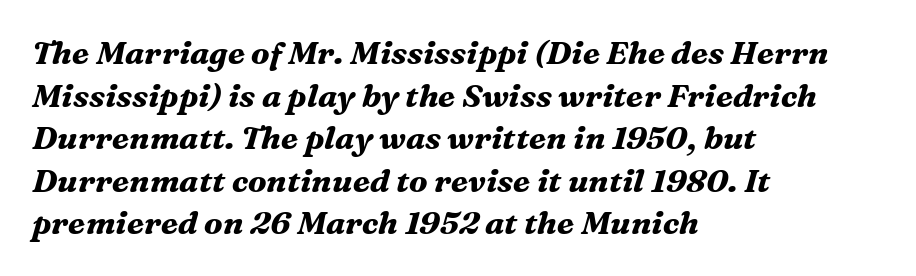
Q: Is the text bold? A: Yes.
Q: Is the text italic (slanted)? A: Yes, it leans right by about 16 degrees.
Q: Is the typeface a serif or a sans-serif typeface? A: Serif.
Q: Is the text underlined? A: No.
Q: How is the paragraph aligned? A: Left-aligned.
Q: Is the spacing between letters normal or unusually wide? A: Normal.
Q: Is the spacing between lines tight, normal or loose? A: Normal.
Q: Width (condensed, normal, or wide)? A: Normal.
Q: Stroke contrast? A: Medium.
Q: x-height? A: Medium.
Q: Monospaced? A: No.
